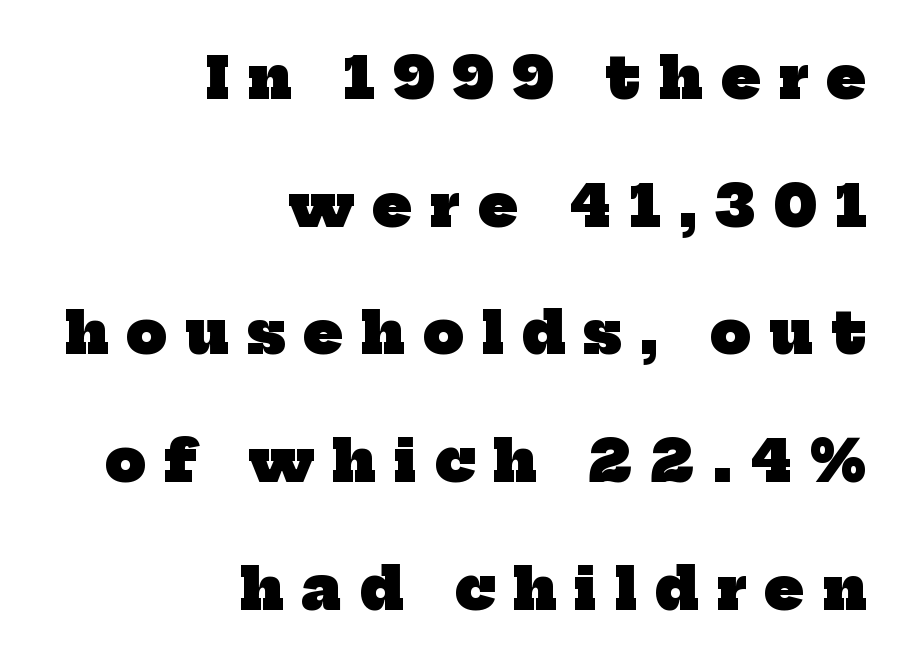
{"serif": "yes", "bold": "yes", "weight": "heavy", "width": "normal", "stroke_contrast": "low", "x_height": "medium", "monospaced": "no", "underline": "no", "align": "right", "line_spacing": "loose", "line_spacing_ratio": 2.24, "letter_spacing": "wide", "letter_spacing_em": 0.32, "glyph_px": 57}
